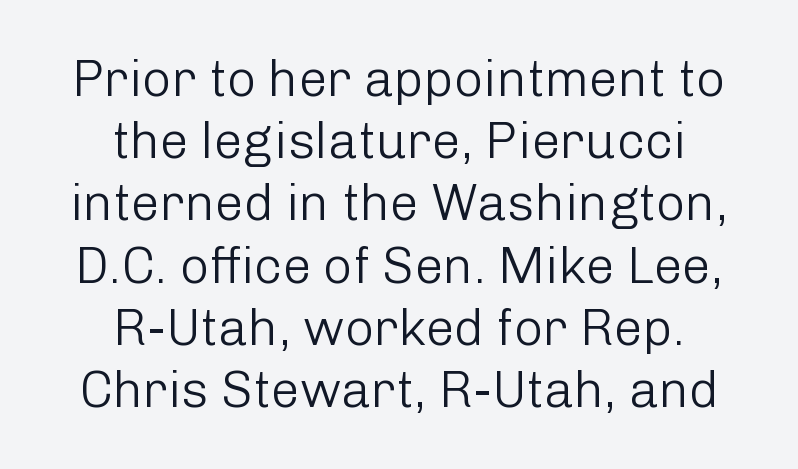
The image shows 51 px light sans-serif type, upright; set centered, line spacing 1.22x, normal letter spacing, not underlined; low stroke contrast and a medium x-height.
